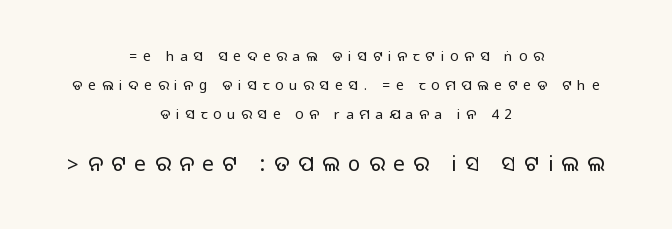
The image shows 21 px text type, upright; set centered, loose line spacing (2.06x), unusually wide letter spacing (+0.4 em), not underlined; the second (bottom) block is 1.5x larger.
